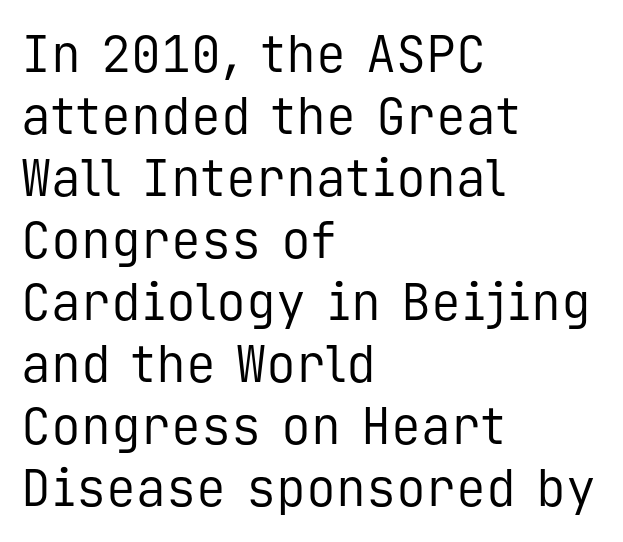
Think of a typewriter: that constant character pitch is what you see here. Reading down the block, your eye returns to a fixed left position each line. The specimen reads as upright at a glance. Summary of weight: not heavy and not bold. Examine the stroke ends and you'll find no serifs. Descender tails drop into unmarked territory.
